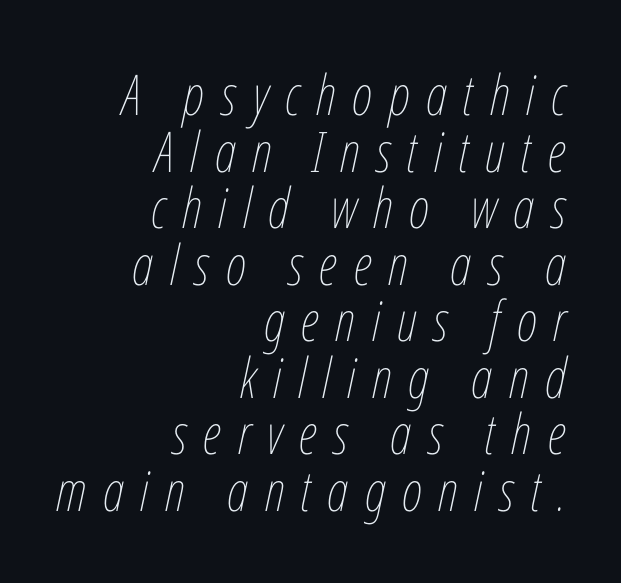
{"italic": "yes", "lean": "right", "slant_degrees": 12, "bold": "no", "weight": "thin", "width": "condensed", "stroke_contrast": "low", "x_height": "medium", "monospaced": "no", "underline": "no", "align": "right", "line_spacing": "tight", "line_spacing_ratio": 1.01, "letter_spacing": "wide", "letter_spacing_em": 0.29, "glyph_px": 56}
